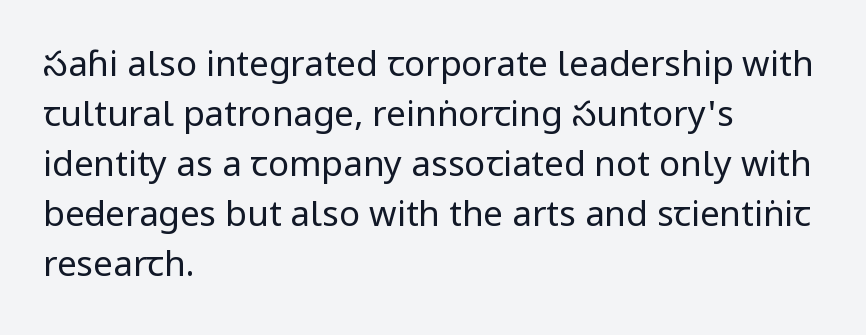
{"serif": "no", "italic": "no", "bold": "no", "weight": "regular", "width": "condensed", "stroke_contrast": "low", "x_height": "large", "monospaced": "no", "underline": "no", "align": "left", "line_spacing": "normal", "line_spacing_ratio": 1.43, "letter_spacing": "normal", "letter_spacing_em": 0.0, "glyph_px": 35}
